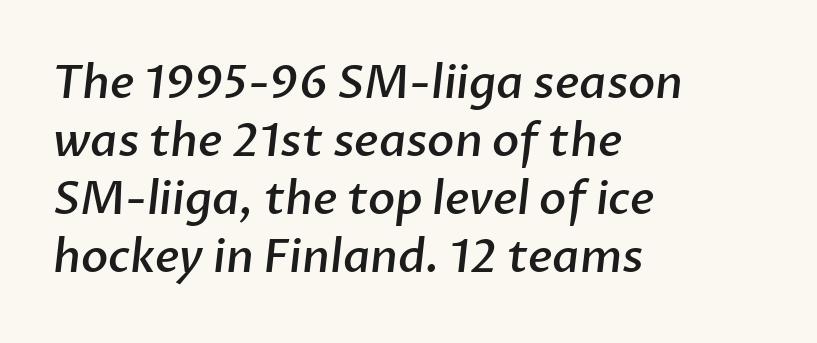
The image shows 45 px semibold sans-serif type; set left-aligned, normal line spacing (1.29x), normal letter spacing, not underlined; low stroke contrast and a medium x-height.
